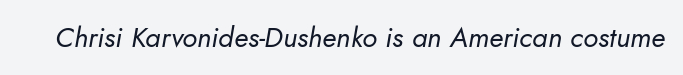
The image shows 28 px regular-weight type, italic (leaning right); set normal letter spacing, not underlined; low stroke contrast and a small x-height.
